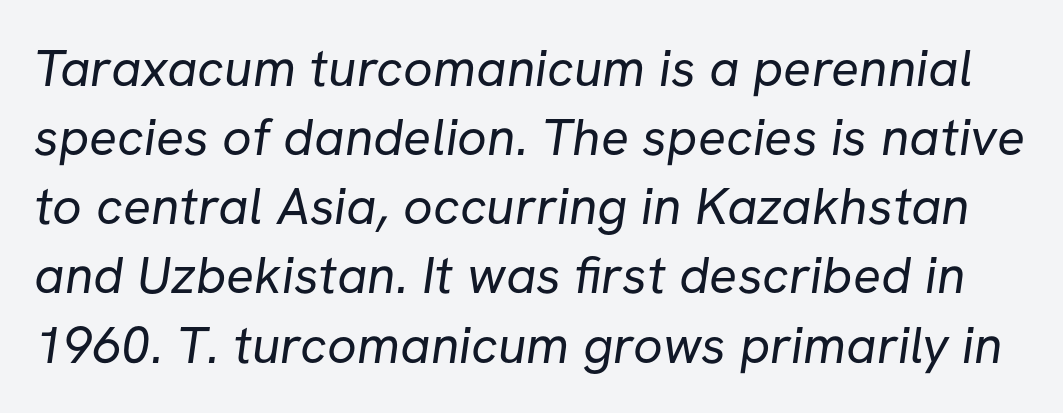
Q: Is the text bold? A: No.
Q: Is the typeface a serif or a sans-serif typeface? A: Sans-serif.
Q: Is the text underlined? A: No.
Q: Is the spacing between letters normal or unusually wide? A: Normal.
Q: Is the spacing between lines tight, normal or loose? A: Normal.
Q: Width (condensed, normal, or wide)? A: Normal.
Q: Stroke contrast? A: Low.
Q: x-height? A: Medium.
Q: Monospaced? A: No.
